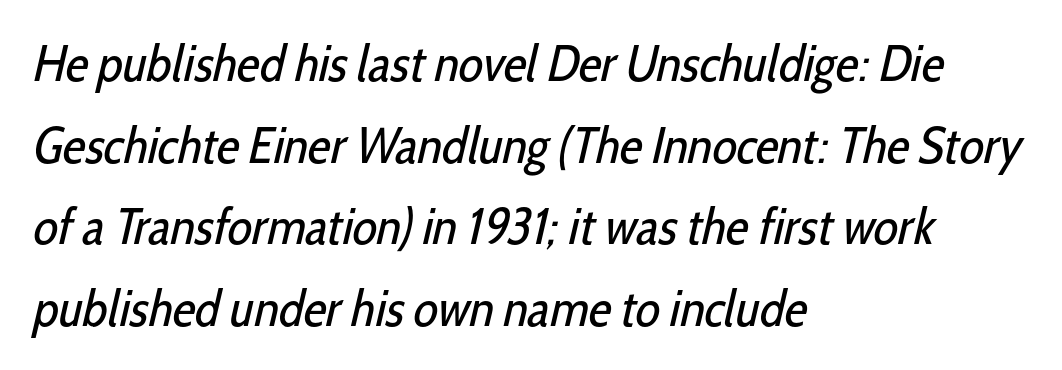
A light-to-regular cut is what we see here. Caption: standard tracking, unaltered. Students, observe: this is what conventionally led text looks like. The lines in this sample share a left origin and differ only in where they stop. Note the varied advance widths — an 'i' is clearly narrower than an 'm'.
